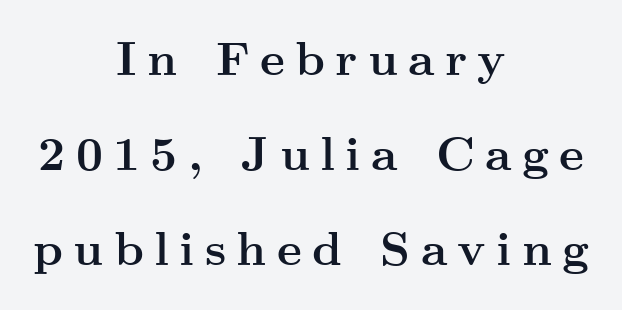
The text was rendered using a seriffed face with decorative stroke endings. Short and long lines alike share a common midpoint. The rendering uses a large line-height, opening up the rows. The line texture is sparse and dotted thanks to wide tracking. Compared with an ordinary text face, these strokes are far heavier — a full bold.
